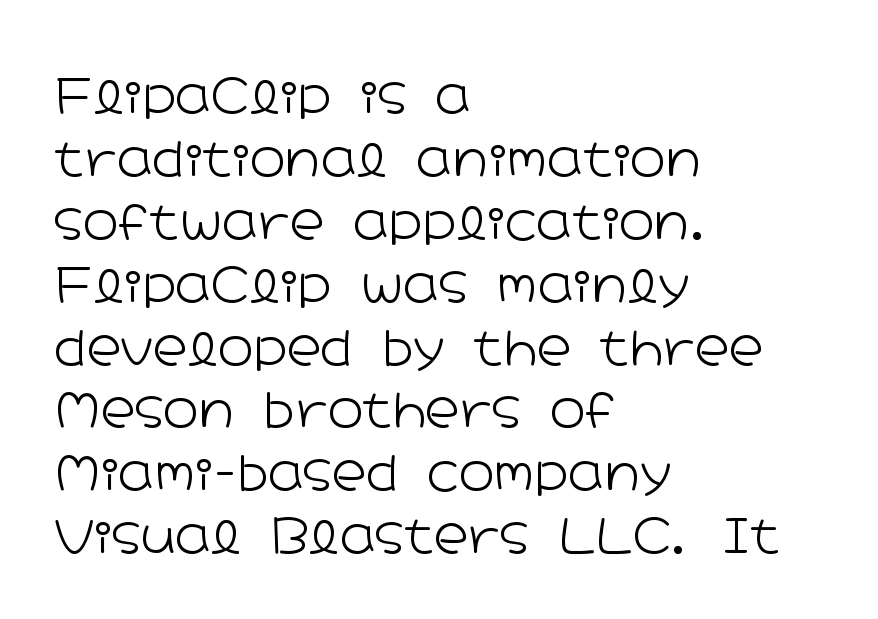
Examine the stroke ends and you'll find no serifs. Interline gaps are of average width in this sample. Is the block centered? No — it sits flush against the left margin. Summary of weight: not heavy and not bold. A typesetter would call this zero additional tracking.
